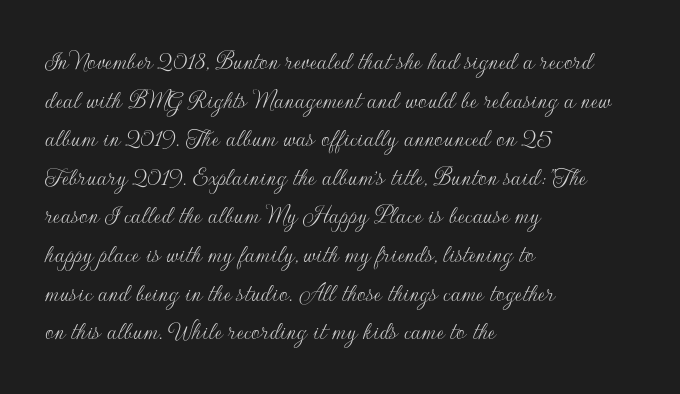
{"bold": "no", "underline": "no", "align": "left", "line_spacing": "normal", "line_spacing_ratio": 1.43, "letter_spacing": "normal", "letter_spacing_em": 0.0, "glyph_px": 27}
